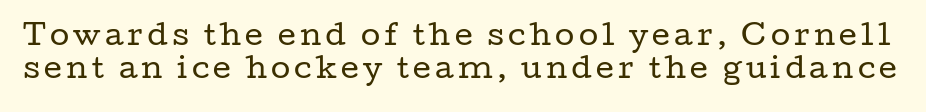
{"serif": "yes", "italic": "no", "bold": "no", "weight": "regular", "width": "wide", "stroke_contrast": "low", "x_height": "medium", "monospaced": "no", "underline": "no", "line_spacing_ratio": 1.18, "glyph_px": 28}
